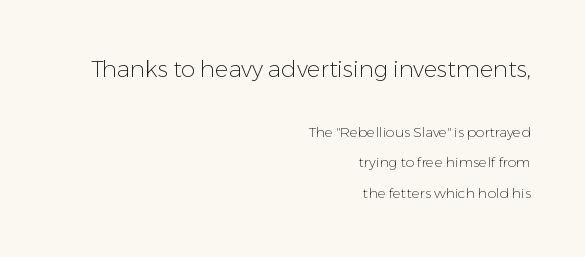
{"italic": "no", "bold": "no", "underline": "no", "align": "right", "line_spacing": "loose", "line_spacing_ratio": 2.19, "letter_spacing": "normal", "letter_spacing_em": 0.0, "larger_block": "first", "size_ratio": 1.64, "glyph_px": 23}
